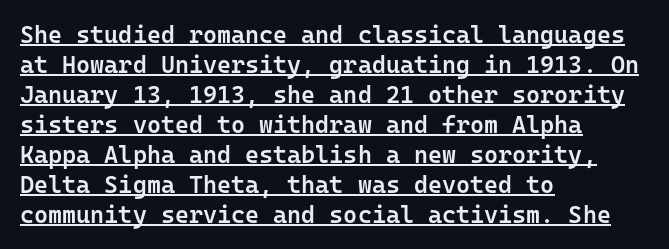
Line spacing here is normal. Tall strokes in this sample are plumb rather than angled. What weight is shown? A semibold, between regular and bold. This is underlined copy, the kind a proofreader might mark for attention. Which margin do the lines hug? The left one — the right edge is uneven. Words appear dense and cohesive because spacing is normal.
